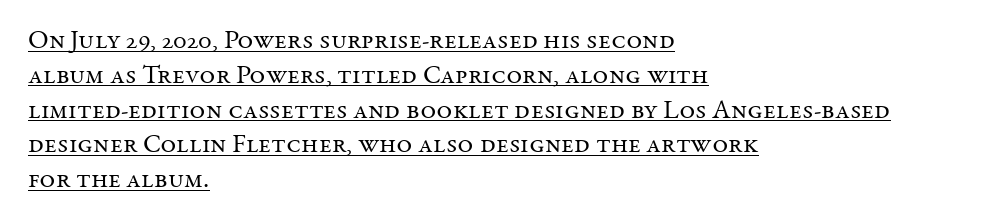
Q: Is the text bold? A: No.
Q: Is the text italic (slanted)? A: No, it is upright.
Q: Is the text underlined? A: Yes.
Q: How is the paragraph aligned? A: Left-aligned.
Q: Is the spacing between letters normal or unusually wide? A: Normal.
Q: Is the spacing between lines tight, normal or loose? A: Normal.
